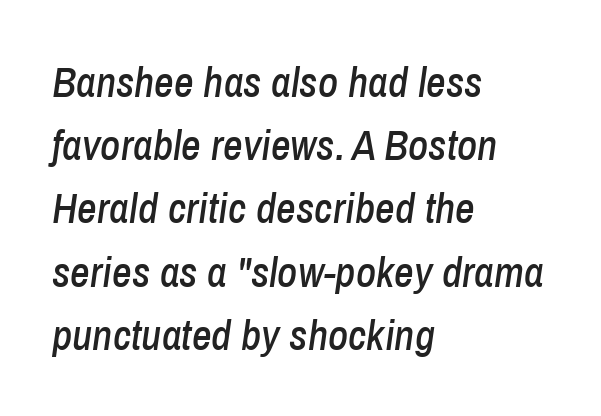
Q: Is the text italic (slanted)? A: Yes, it leans right by about 8 degrees.
Q: Is the text underlined? A: No.
Q: How is the paragraph aligned? A: Left-aligned.
Q: Is the spacing between letters normal or unusually wide? A: Normal.
Q: Is the spacing between lines tight, normal or loose? A: Normal.
Q: Width (condensed, normal, or wide)? A: Condensed.
Q: Stroke contrast? A: Low.
Q: x-height? A: Medium.
Q: Monospaced? A: No.
